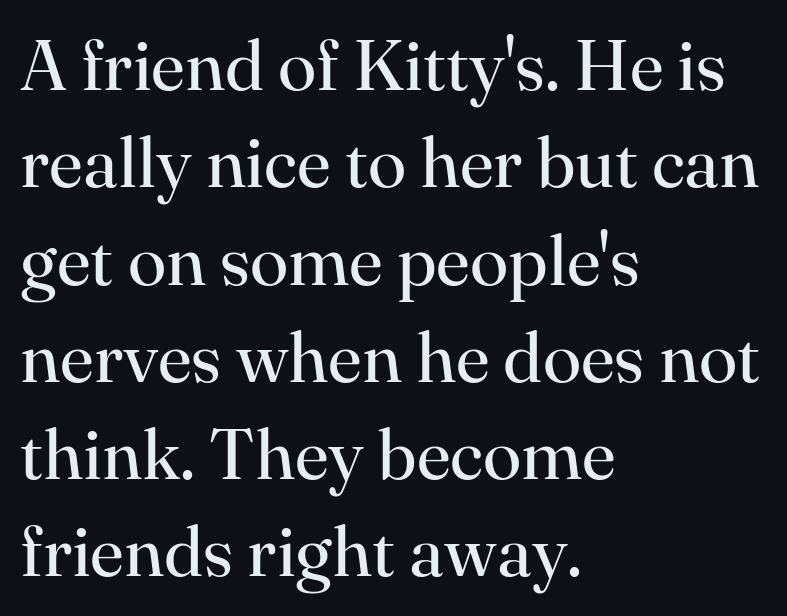
Q: Is the text bold? A: No.
Q: Is the text italic (slanted)? A: No, it is upright.
Q: Is the typeface a serif or a sans-serif typeface? A: Serif.
Q: Is the text underlined? A: No.
Q: How is the paragraph aligned? A: Left-aligned.
Q: Is the spacing between letters normal or unusually wide? A: Normal.
Q: Is the spacing between lines tight, normal or loose? A: Normal.
Q: Width (condensed, normal, or wide)? A: Normal.
Q: Stroke contrast? A: High.
Q: x-height? A: Small.
Q: Monospaced? A: No.
